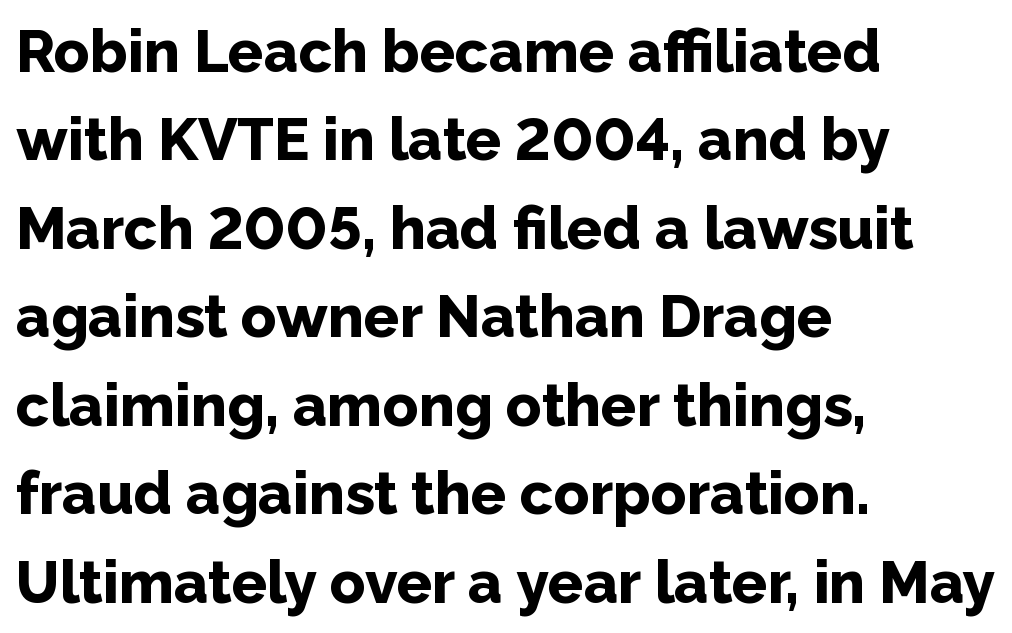
No feet cap the strokes, marking this as sans-serif type. Descenders are the only things crossing below the line. Tracking here is standard; glyphs follow each other at the usual distance. Successive baselines arrive at the customary interval. These lines are rendered in a variable-pitch font. Compared with a centered layout, this one pins lines to the left instead.
